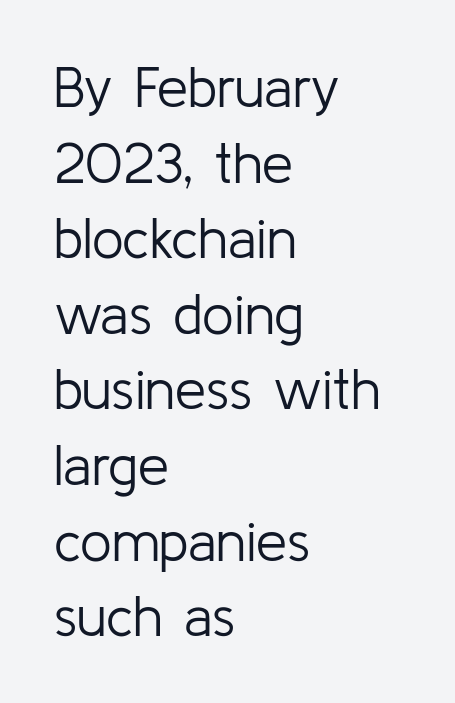
Q: Is the text bold? A: No.
Q: Is the text italic (slanted)? A: No, it is upright.
Q: Is the typeface a serif or a sans-serif typeface? A: Sans-serif.
Q: Is the text underlined? A: No.
Q: How is the paragraph aligned? A: Left-aligned.
Q: Is the spacing between letters normal or unusually wide? A: Normal.
Q: Is the spacing between lines tight, normal or loose? A: Normal.
Q: Width (condensed, normal, or wide)? A: Normal.
Q: Stroke contrast? A: Low.
Q: x-height? A: Medium.
Q: Monospaced? A: No.
